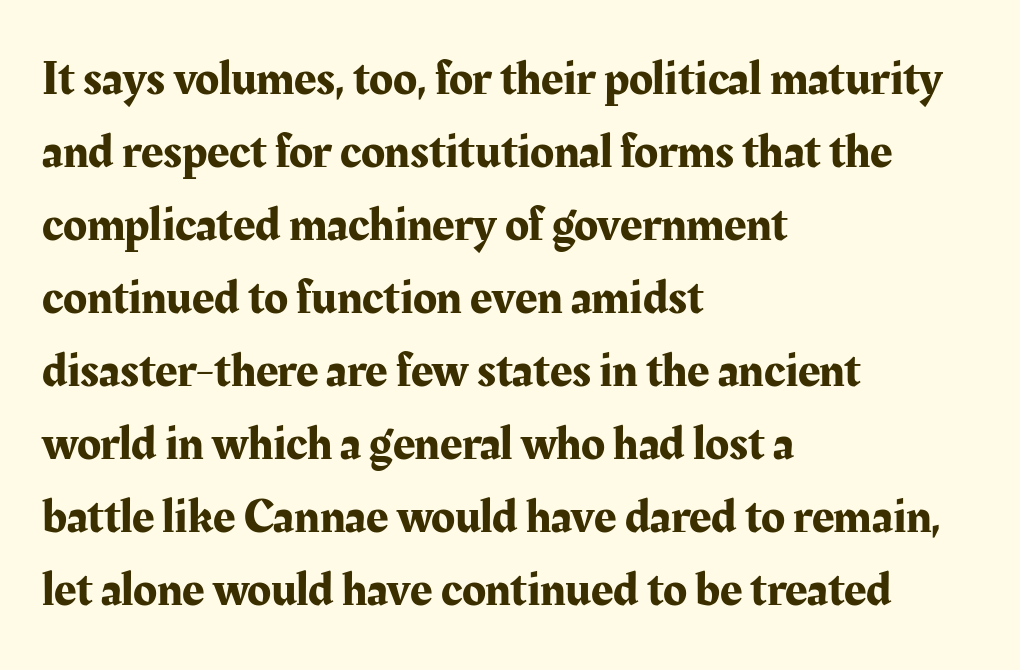
Alignment: flush left. The glyphs are unaccompanied by any horizontal stroke below them. Summary of vertical rhythm: regular, with standard interline spacing. Is there any slant? The stems are plumb. Looks like regular typesetting: each glyph gets only the width it needs.
